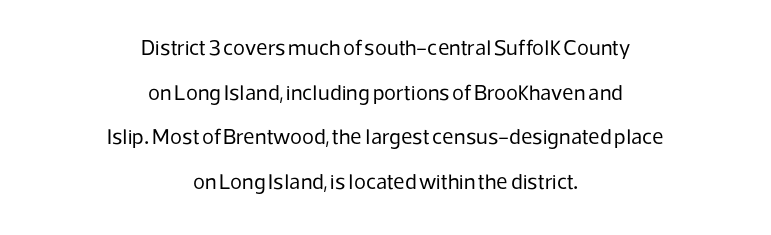
Q: Is the text bold? A: No.
Q: Is the text italic (slanted)? A: No, it is upright.
Q: Is the text underlined? A: No.
Q: How is the paragraph aligned? A: Centered.
Q: Is the spacing between letters normal or unusually wide? A: Normal.
Q: Is the spacing between lines tight, normal or loose? A: Loose.
